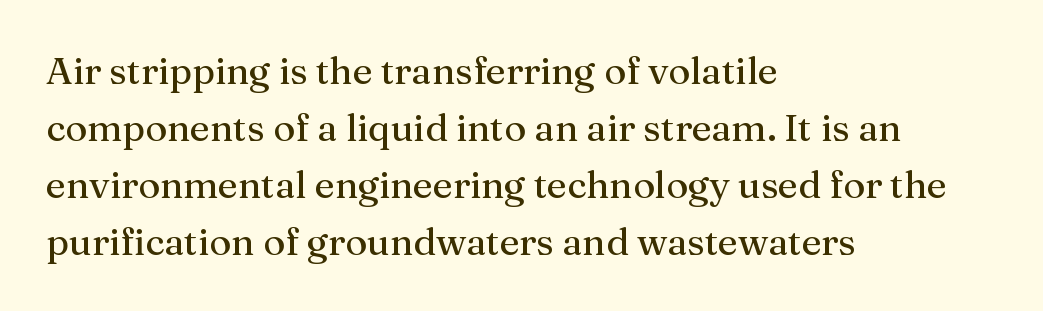
The image shows 38 px regular-weight serif type, upright; set left-aligned, normal line spacing (1.5x), normal letter spacing, not underlined; medium stroke contrast and a medium x-height.
